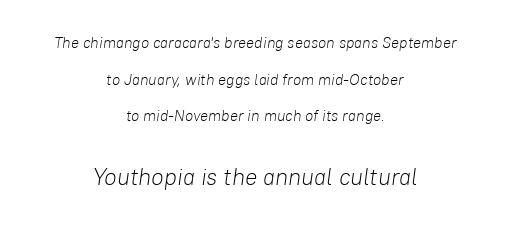
Successive baselines arrive slowly, with a big drop between each. Every character sits at an angle, as italics do. The passage is arranged like a title page — every line centered. No chunkiness to these letters — they're not bold. Inter-character spacing is left at the font's built-in metrics. If you squint, the bottom block still reads clearly — it's the larger of the two.
